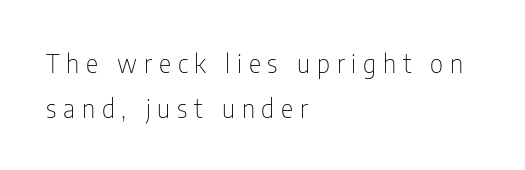
{"italic": "no", "bold": "no", "underline": "no", "align": "left", "line_spacing_ratio": 1.73, "letter_spacing": "wide", "letter_spacing_em": 0.26, "glyph_px": 26}
